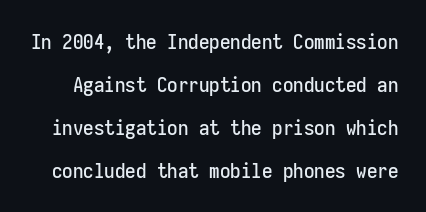
Q: Is the text italic (slanted)? A: No, it is upright.
Q: Is the text underlined? A: No.
Q: Is the spacing between letters normal or unusually wide? A: Normal.
Q: Is the spacing between lines tight, normal or loose? A: Loose.
